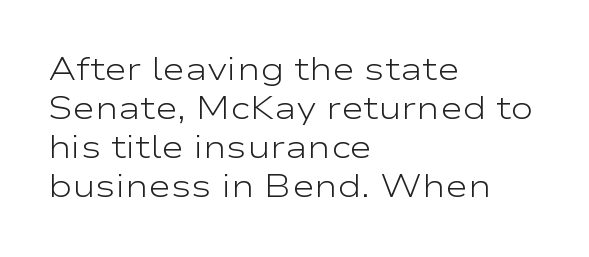
Q: Is the text bold? A: No.
Q: Is the text italic (slanted)? A: No, it is upright.
Q: Is the typeface a serif or a sans-serif typeface? A: Sans-serif.
Q: Is the text underlined? A: No.
Q: How is the paragraph aligned? A: Left-aligned.
Q: Is the spacing between letters normal or unusually wide? A: Normal.
Q: Is the spacing between lines tight, normal or loose? A: Normal.
Q: Width (condensed, normal, or wide)? A: Wide.
Q: Stroke contrast? A: Low.
Q: x-height? A: Medium.
Q: Monospaced? A: No.
